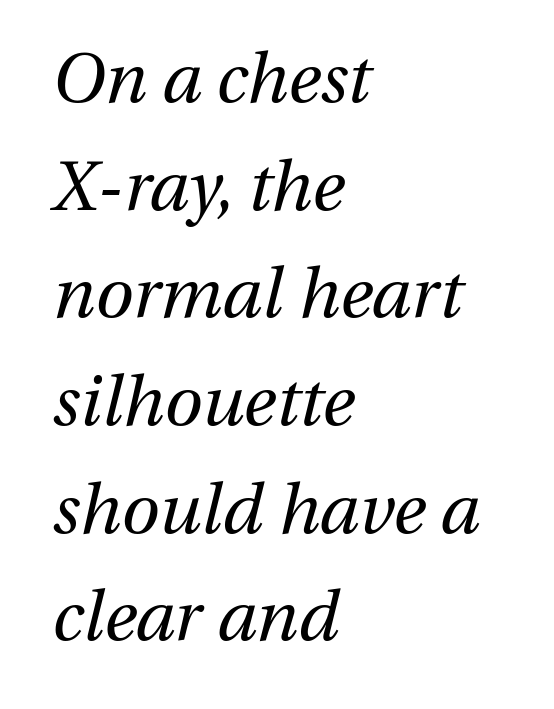
{"italic": "yes", "lean": "right", "slant_degrees": 13, "bold": "no", "weight": "regular", "width": "normal", "stroke_contrast": "medium", "x_height": "medium", "monospaced": "no", "underline": "no", "align": "left", "line_spacing": "normal", "line_spacing_ratio": 1.56, "letter_spacing": "normal", "letter_spacing_em": 0.0, "glyph_px": 69}
